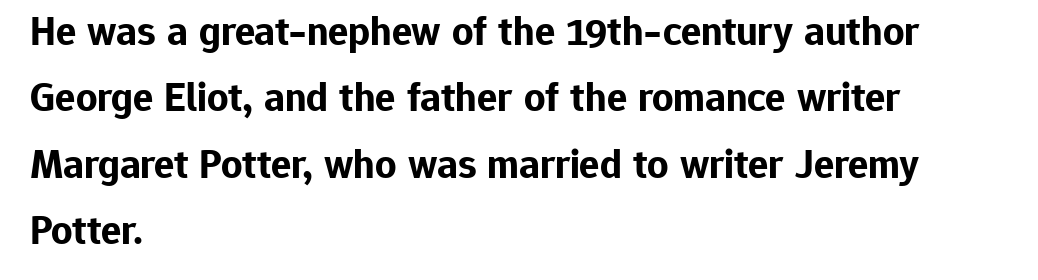
The image shows 42 px bold sans-serif type, upright; set left-aligned, normal line spacing (1.58x), normal letter spacing, not underlined; low stroke contrast and a medium x-height.
